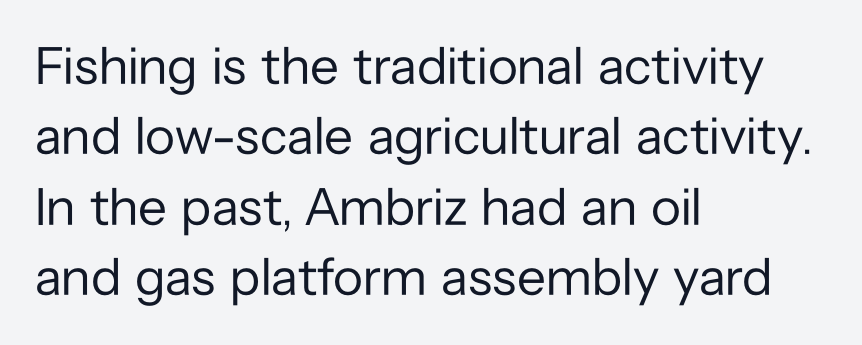
Reading down the block, your eye returns to a fixed left position each line. The lettering stays uniformly vertical, giving the passage a roman look. Font category for this specimen: sans-serif. Evenly set lines give the paragraph a standard silhouette. The specimen omits any rule beneath the text block's lines.
